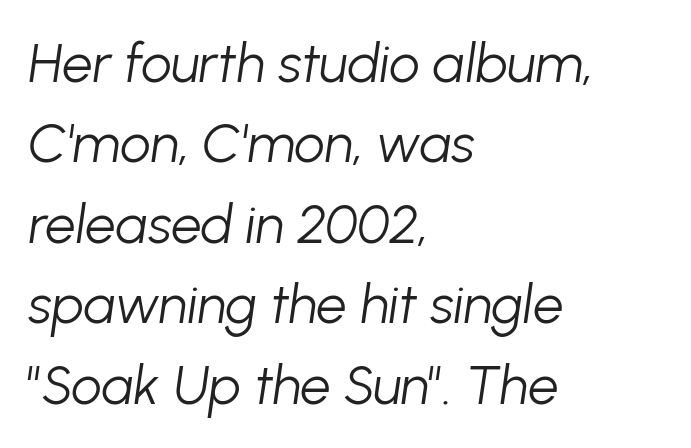
Q: Is the text bold? A: No.
Q: Is the text italic (slanted)? A: Yes, it leans right by about 8 degrees.
Q: Is the text underlined? A: No.
Q: How is the paragraph aligned? A: Left-aligned.
Q: Is the spacing between letters normal or unusually wide? A: Normal.
Q: Is the spacing between lines tight, normal or loose? A: Normal.
Q: Width (condensed, normal, or wide)? A: Normal.
Q: Stroke contrast? A: Low.
Q: x-height? A: Medium.
Q: Monospaced? A: No.
